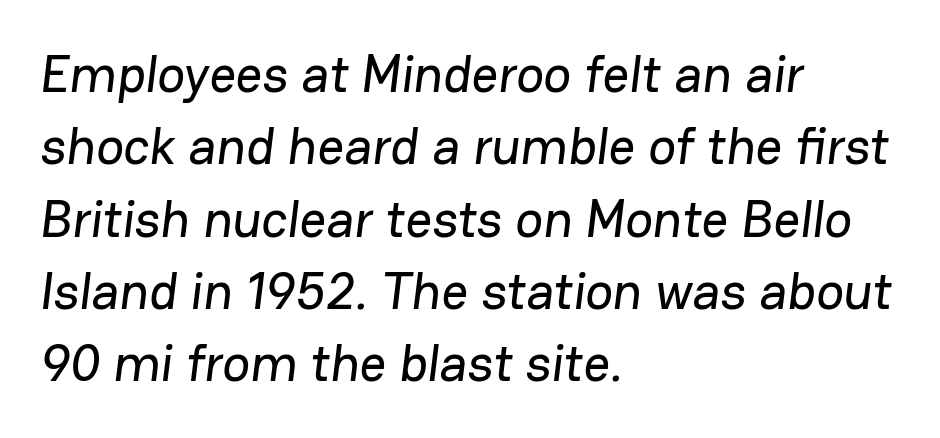
Q: Is the typeface a serif or a sans-serif typeface? A: Sans-serif.
Q: Is the text underlined? A: No.
Q: How is the paragraph aligned? A: Left-aligned.
Q: Is the spacing between letters normal or unusually wide? A: Normal.
Q: Is the spacing between lines tight, normal or loose? A: Normal.
Q: Width (condensed, normal, or wide)? A: Normal.
Q: Stroke contrast? A: Low.
Q: x-height? A: Medium.
Q: Monospaced? A: No.
